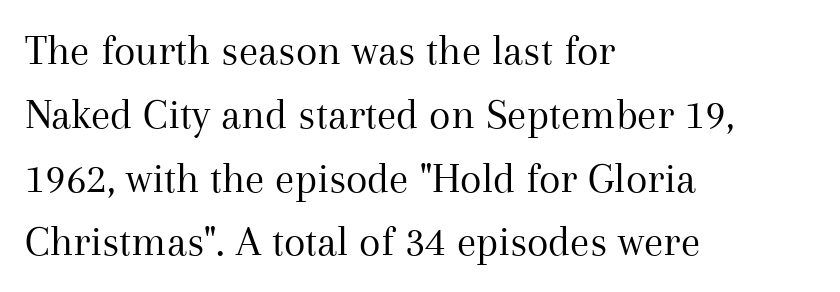
Q: Is the text bold? A: No.
Q: Is the text italic (slanted)? A: No, it is upright.
Q: Is the typeface a serif or a sans-serif typeface? A: Serif.
Q: Is the text underlined? A: No.
Q: How is the paragraph aligned? A: Left-aligned.
Q: Is the spacing between letters normal or unusually wide? A: Normal.
Q: Is the spacing between lines tight, normal or loose? A: Normal.
Q: Width (condensed, normal, or wide)? A: Normal.
Q: Stroke contrast? A: Medium.
Q: x-height? A: Medium.
Q: Monospaced? A: No.
